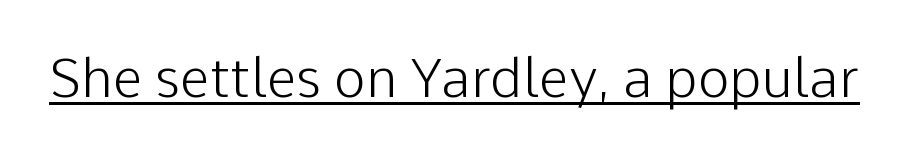
Proportional: the letters do not fall into vertical columns. This rendering leaves character spacing at its baseline value. The rendered words wear a rule along their underside. If you drew a line through each stem, it would be perfectly vertical.
